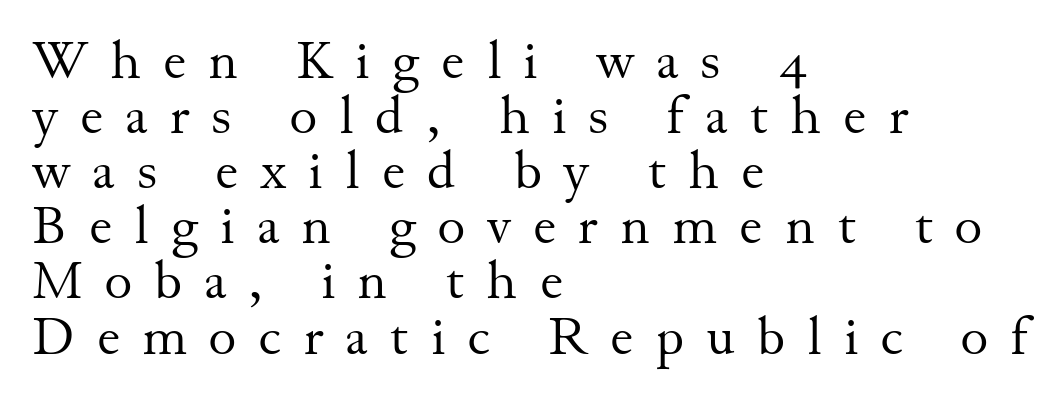
The specimen reads as upright at a glance. A typesetter would label this face a serif. This sample uses expanded letter spacing, leaving extra air between glyphs. The letters look calm and open, with moderate or lighter stems. The face used here is proportionally spaced, like ordinary book or web type.
